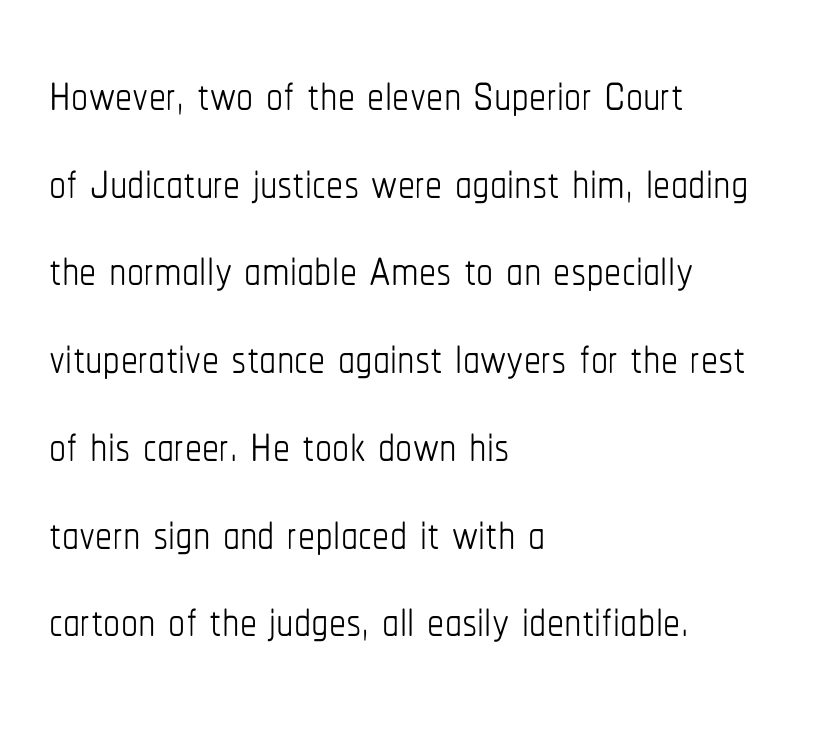
Q: Is the text bold? A: No.
Q: Is the text italic (slanted)? A: No, it is upright.
Q: Is the text underlined? A: No.
Q: How is the paragraph aligned? A: Left-aligned.
Q: Is the spacing between letters normal or unusually wide? A: Normal.
Q: Is the spacing between lines tight, normal or loose? A: Normal.
Q: Width (condensed, normal, or wide)? A: Condensed.
Q: Stroke contrast? A: Low.
Q: x-height? A: Medium.
Q: Monospaced? A: No.
